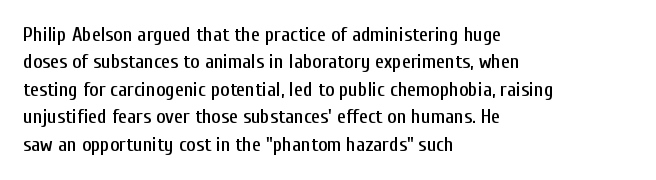
The specimen omits any rule beneath the text block's lines. The face used here is rendered with its standard letterfit. Posture: straight, roman, zero tilt. A student would call this left alignment; a typographer would say flush left, rag right. If you measured baseline to baseline, you'd find a middling distance.
